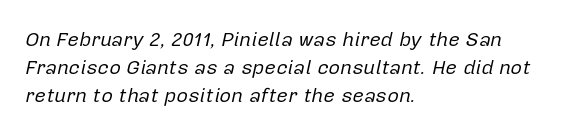
{"italic": "yes", "lean": "right", "slant_degrees": 12, "bold": "no", "underline": "no", "align": "left", "line_spacing": "normal", "line_spacing_ratio": 1.41, "letter_spacing": "normal", "letter_spacing_em": 0.0, "glyph_px": 20}
